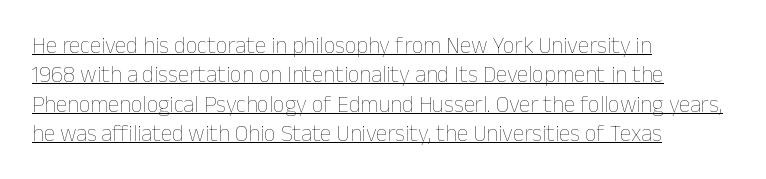
Q: Is the text bold? A: No.
Q: Is the text italic (slanted)? A: No, it is upright.
Q: Is the text underlined? A: Yes.
Q: How is the paragraph aligned? A: Left-aligned.
Q: Is the spacing between letters normal or unusually wide? A: Normal.
Q: Is the spacing between lines tight, normal or loose? A: Normal.
